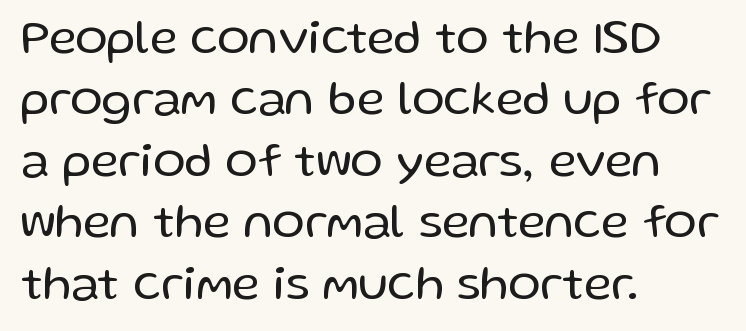
Q: Is the text bold? A: No.
Q: Is the text italic (slanted)? A: No, it is upright.
Q: Is the typeface a serif or a sans-serif typeface? A: Sans-serif.
Q: Is the text underlined? A: No.
Q: How is the paragraph aligned? A: Left-aligned.
Q: Is the spacing between letters normal or unusually wide? A: Normal.
Q: Is the spacing between lines tight, normal or loose? A: Normal.
Q: Width (condensed, normal, or wide)? A: Normal.
Q: Stroke contrast? A: Low.
Q: x-height? A: Medium.
Q: Monospaced? A: No.
